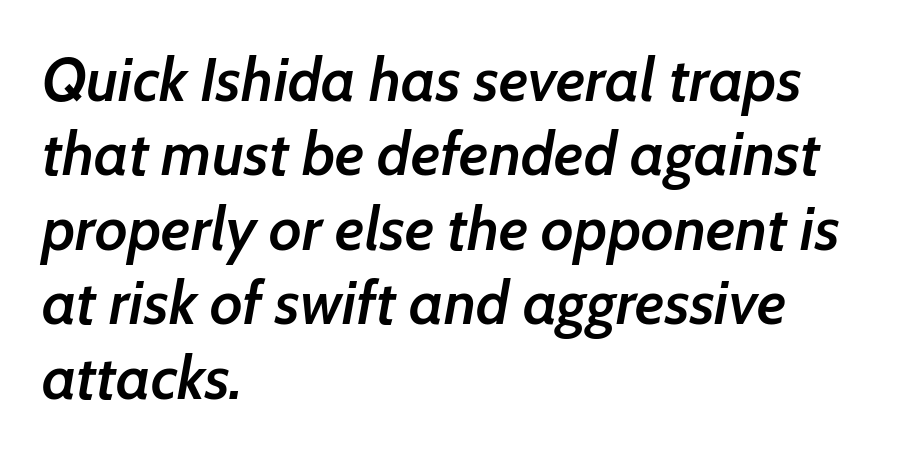
The image shows 61 px semibold type, italic (leaning right); set left-aligned, line spacing 1.22x, normal letter spacing, not underlined; low stroke contrast and a medium x-height.
